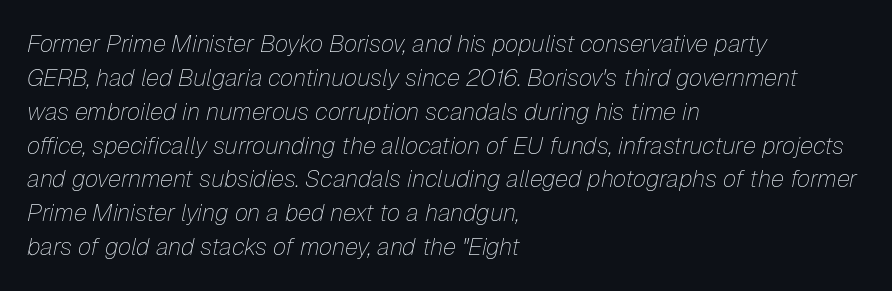
The image shows 24 px text type, italic (leaning right); set left-aligned, normal line spacing (1.41x), normal letter spacing, not underlined.
